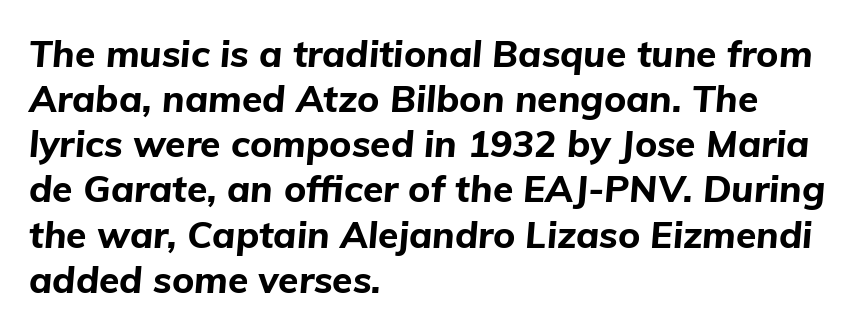
{"italic": "yes", "lean": "right", "slant_degrees": 5, "bold": "yes", "weight": "bold", "width": "normal", "stroke_contrast": "low", "x_height": "medium", "monospaced": "no", "underline": "no", "align": "left", "line_spacing_ratio": 1.22, "letter_spacing": "normal", "letter_spacing_em": 0.0, "glyph_px": 37}
